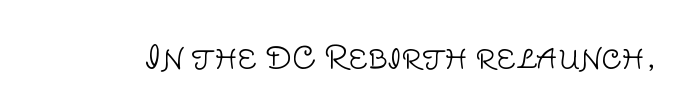
The rendering uses natural spacing where letterforms have individual widths. The type family on display is of the sans-serif kind. The rendering keeps characters at their native spacing. The letters look calm and open, with moderate or lighter stems.
